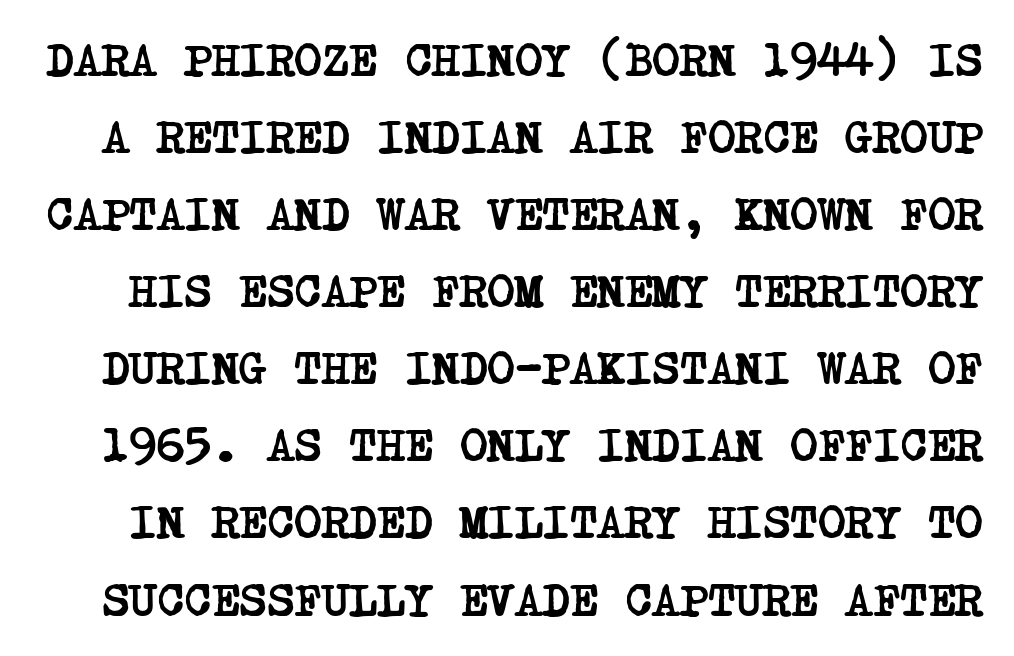
The font is running at its bold setting. The designer left line spacing at the default. The gap between lines stays unmarked. Font category for this specimen: serif. Inter-character spacing is left at the font's built-in metrics.
